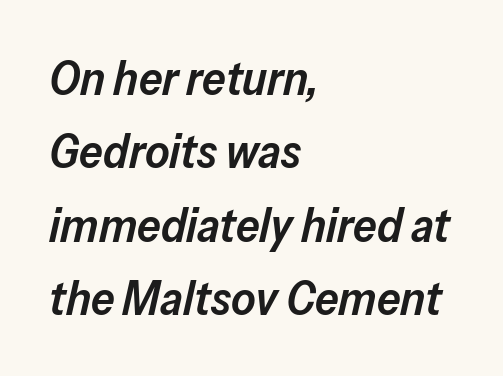
Vertically, the passage feels balanced, rows spaced as you'd expect. Beneath every word, the page is bare. All the whitespace from short lines collects on the right. The rendering uses natural spacing where letterforms have individual widths. In terms of posture, this sample is oblique. The rendering uses a semibold face; strokes are thickened but not to full bold.
